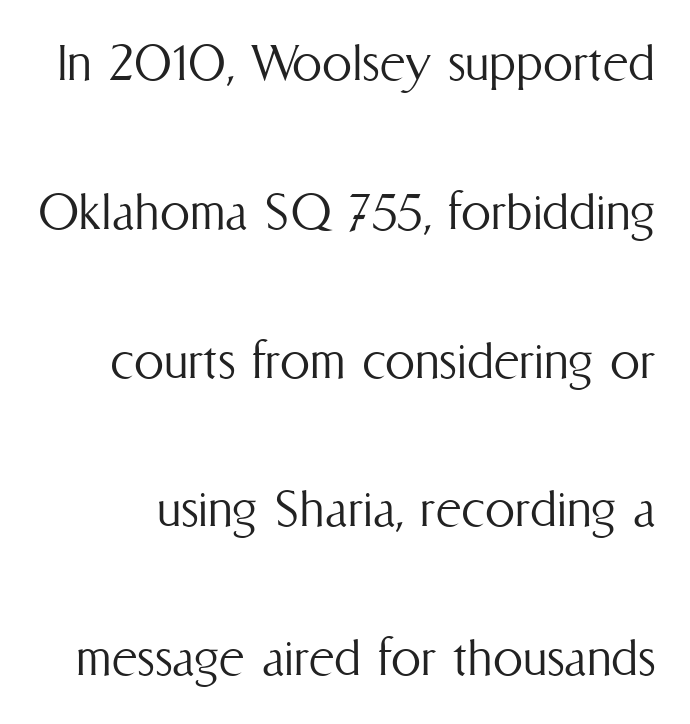
The image shows 60 px light, condensed type, upright; set loose line spacing (2.48x), normal letter spacing, not underlined; medium stroke contrast and a medium x-height.
